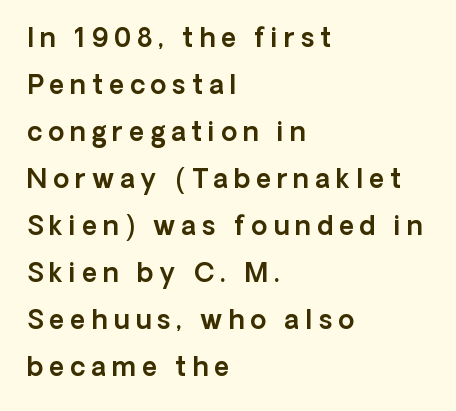
The image shows 26 px text type, upright; set left-aligned, line spacing 1.81x, unusually wide letter spacing (+0.23 em), not underlined.
